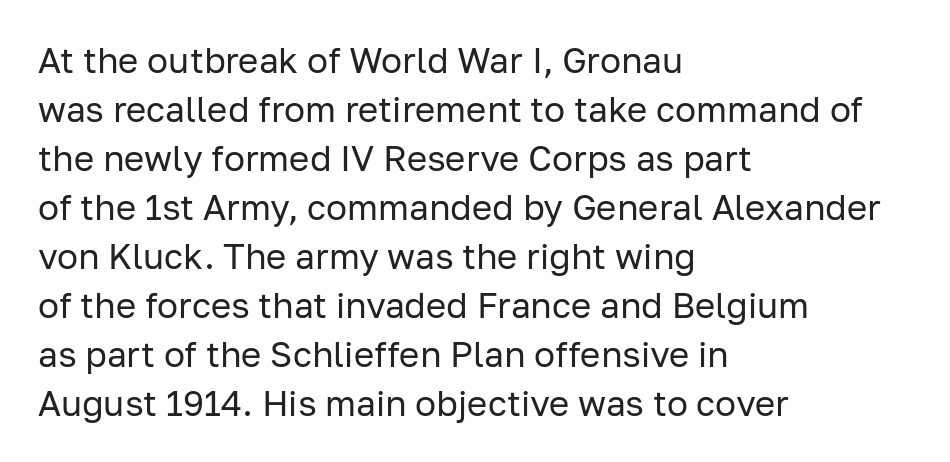
The text was rendered using a sans face with plain stroke endings. Words appear dense and cohesive because spacing is normal. This sample has the flowing, uneven cadence of proportional lettering. Every character sits straight up, as roman type does.
